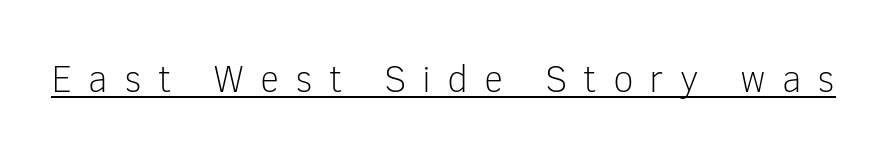
Q: Is the text bold? A: No.
Q: Is the text italic (slanted)? A: No, it is upright.
Q: Is the typeface a serif or a sans-serif typeface? A: Sans-serif.
Q: Is the text underlined? A: Yes.
Q: Is the spacing between letters normal or unusually wide? A: Unusually wide.
Q: Width (condensed, normal, or wide)? A: Normal.
Q: Stroke contrast? A: Low.
Q: x-height? A: Medium.
Q: Monospaced? A: No.
